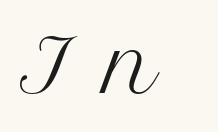
Q: Is the text bold? A: No.
Q: Is the text italic (slanted)? A: Yes.
Q: Is the typeface a serif or a sans-serif typeface? A: Serif.
Q: Is the text underlined? A: No.
Q: Is the spacing between letters normal or unusually wide? A: Unusually wide.
Q: Width (condensed, normal, or wide)? A: Normal.
Q: Stroke contrast? A: Medium.
Q: x-height? A: Medium.
Q: Monospaced? A: No.
